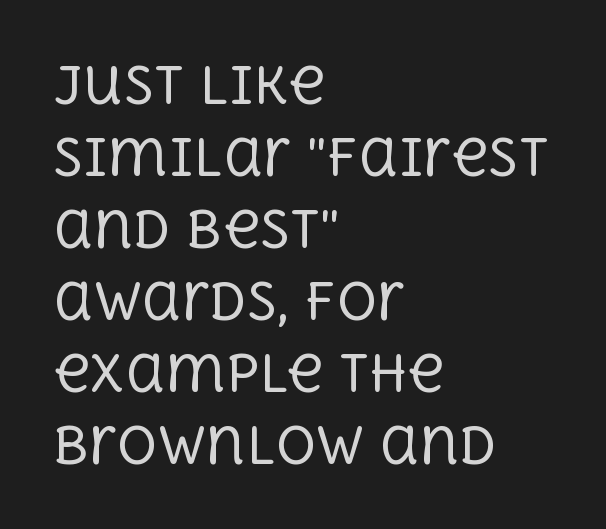
The image shows 50 px regular-weight serif type, upright; set left-aligned, normal line spacing (1.44x), normal letter spacing, not underlined; a large x-height.
